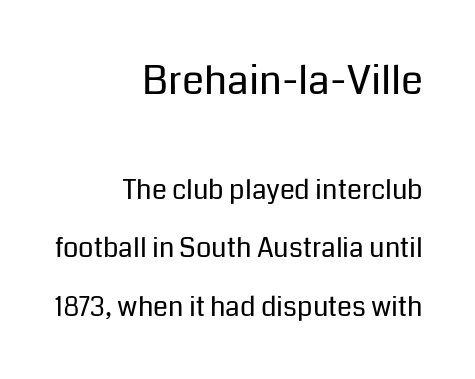
The letters advance in unequal steps, a hallmark of proportional type. The cut favours lightness, reaching ordinary text weight at its darkest. Rows of type keep a wide berth in the vertical direction. Type size steps down from the first block to the second.
